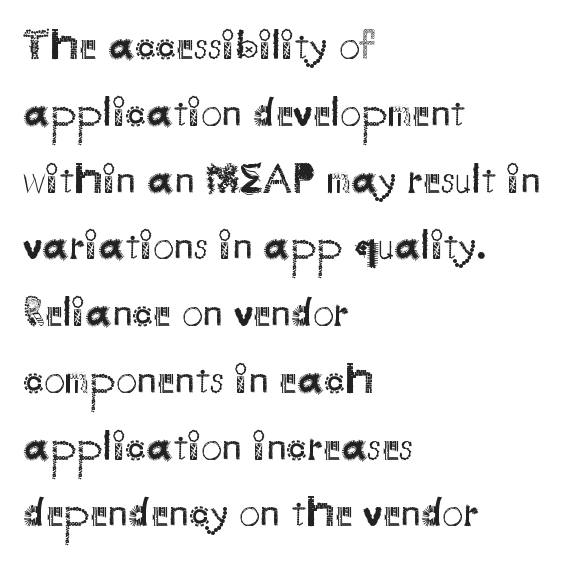
{"serif": "no", "italic": "no", "bold": "no", "weight": "regular", "width": "normal", "stroke_contrast": "medium", "x_height": "small", "monospaced": "no", "underline": "no", "align": "left", "line_spacing": "normal", "line_spacing_ratio": 1.59, "letter_spacing": "normal", "letter_spacing_em": 0.0, "glyph_px": 42}
